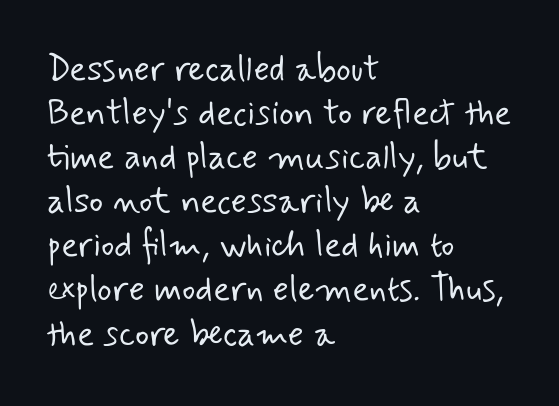
The image shows 35 px light sans-serif type; set left-aligned, normal line spacing (1.26x), normal letter spacing, not underlined; low stroke contrast and a small x-height.
